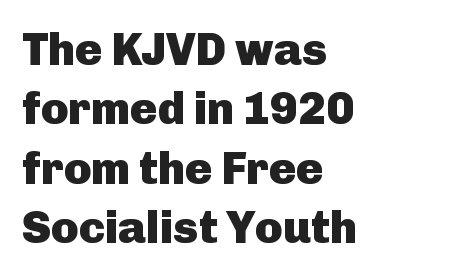
A bare baseline throughout the passage. Caption: multi-line text, flush left, ragged right. Is this a fixed-width face? No — the glyphs have proportional, varying widths. The passage shown is emphatically bold. Every stem runs plumb, perpendicular to the baseline. The passage shown is typeset with a sans-serif family.
